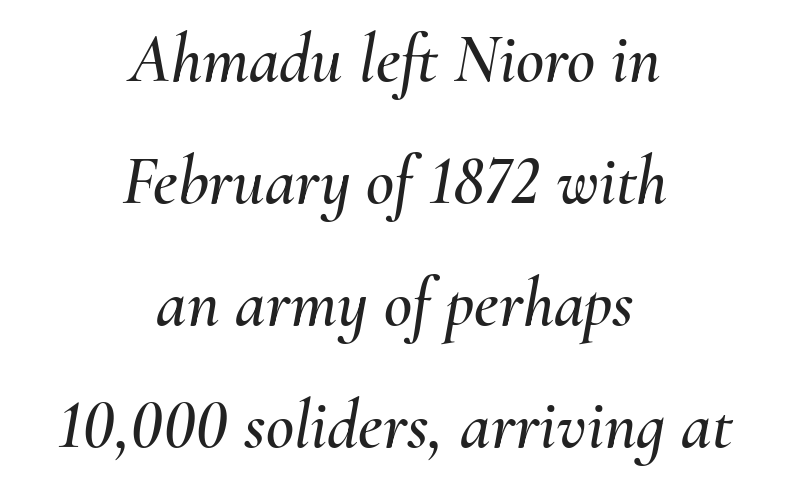
Reading down the block, each line starts at a different indent, mirrored at its end. The space directly below the letters is spotless. Do the characters align in a grid? No, the font is proportional. Tracking value appears to be zero — textbook default spacing. Posture: slanted.
